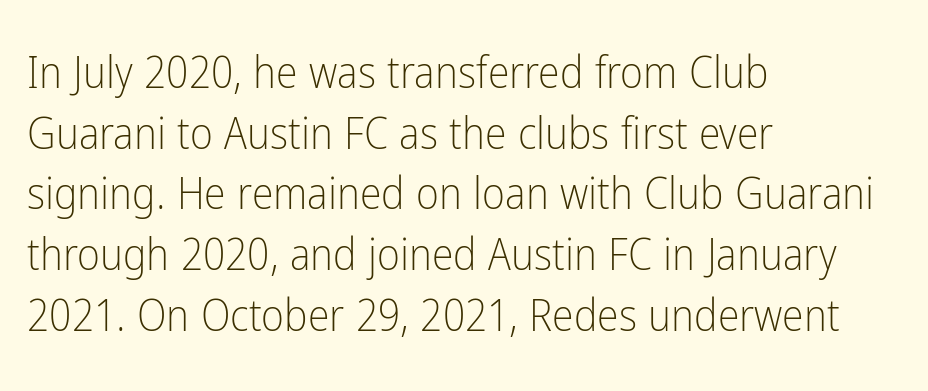
The image shows 44 px light, condensed sans-serif type, upright; set left-aligned, normal line spacing (1.38x), normal letter spacing, not underlined; low stroke contrast and a medium x-height.
